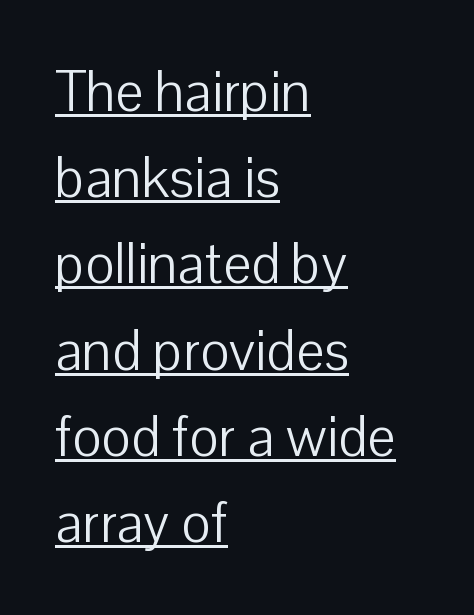
Q: Is the text bold? A: No.
Q: Is the text italic (slanted)? A: No, it is upright.
Q: Is the typeface a serif or a sans-serif typeface? A: Sans-serif.
Q: Is the text underlined? A: Yes.
Q: How is the paragraph aligned? A: Left-aligned.
Q: Is the spacing between letters normal or unusually wide? A: Normal.
Q: Is the spacing between lines tight, normal or loose? A: Normal.
Q: Width (condensed, normal, or wide)? A: Normal.
Q: Stroke contrast? A: Low.
Q: x-height? A: Medium.
Q: Monospaced? A: No.
